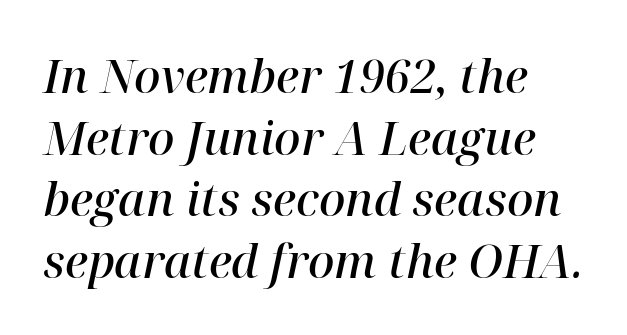
Q: Is the text bold? A: Semi-bold.
Q: Is the text italic (slanted)? A: Yes, it leans right by about 12 degrees.
Q: Is the typeface a serif or a sans-serif typeface? A: Serif.
Q: Is the text underlined? A: No.
Q: How is the paragraph aligned? A: Left-aligned.
Q: Is the spacing between letters normal or unusually wide? A: Normal.
Q: Is the spacing between lines tight, normal or loose? A: Normal.
Q: Width (condensed, normal, or wide)? A: Normal.
Q: Stroke contrast? A: High.
Q: x-height? A: Medium.
Q: Monospaced? A: No.
